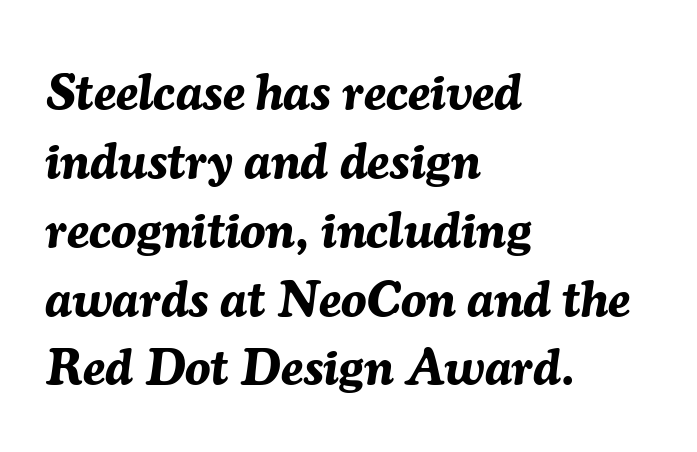
Q: Is the text bold? A: Yes.
Q: Is the text italic (slanted)? A: Yes, it leans right by about 7 degrees.
Q: Is the text underlined? A: No.
Q: How is the paragraph aligned? A: Left-aligned.
Q: Is the spacing between letters normal or unusually wide? A: Normal.
Q: Is the spacing between lines tight, normal or loose? A: Normal.
Q: Width (condensed, normal, or wide)? A: Normal.
Q: Stroke contrast? A: Medium.
Q: x-height? A: Medium.
Q: Monospaced? A: No.
